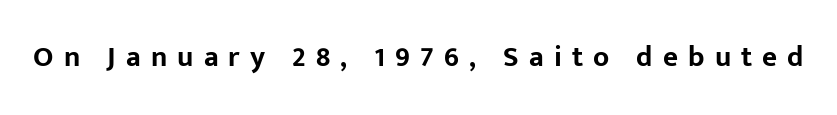
{"serif": "no", "italic": "no", "bold": "yes", "weight": "bold", "width": "normal", "stroke_contrast": "low", "x_height": "medium", "monospaced": "no", "underline": "no", "letter_spacing": "wide", "letter_spacing_em": 0.35, "glyph_px": 29}
